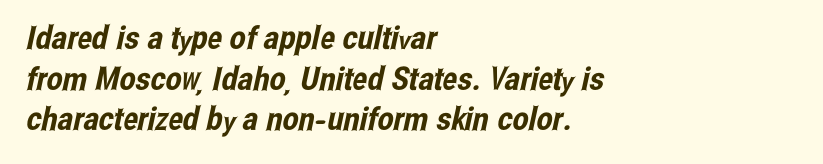
{"serif": "no", "width": "condensed", "stroke_contrast": "low", "x_height": "medium", "monospaced": "no", "underline": "no", "align": "left", "line_spacing": "normal", "line_spacing_ratio": 1.27, "letter_spacing": "normal", "letter_spacing_em": 0.0, "glyph_px": 32}
